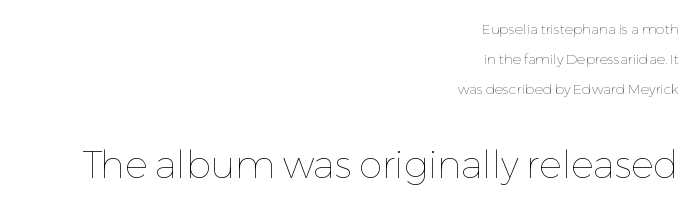
On a weight scale, this lands at 450 or below. A typesetter would mark this as roman, not italic. Whoever set this made the second block the dominant, larger element. These lines keep a tight, regular rhythm from letter to letter.
